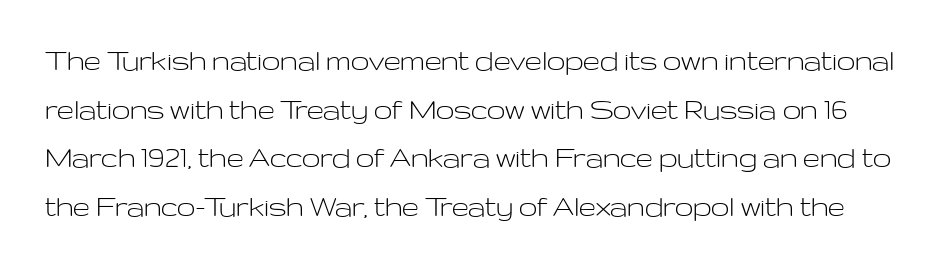
Q: Is the text bold? A: No.
Q: Is the text italic (slanted)? A: No, it is upright.
Q: Is the typeface a serif or a sans-serif typeface? A: Sans-serif.
Q: Is the text underlined? A: No.
Q: Is the spacing between letters normal or unusually wide? A: Normal.
Q: Is the spacing between lines tight, normal or loose? A: Normal.
Q: Width (condensed, normal, or wide)? A: Wide.
Q: Stroke contrast? A: Low.
Q: x-height? A: Medium.
Q: Monospaced? A: No.
